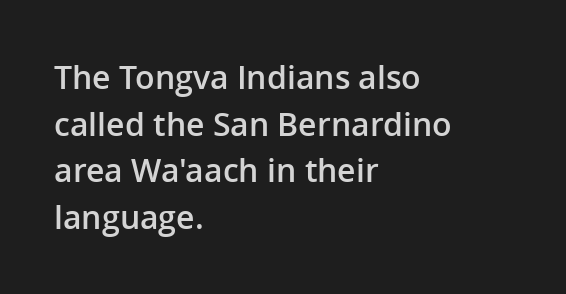
{"serif": "no", "italic": "no", "bold": "semi", "weight": "semibold", "width": "normal", "stroke_contrast": "low", "x_height": "medium", "monospaced": "no", "underline": "no", "align": "left", "line_spacing": "normal", "line_spacing_ratio": 1.46, "letter_spacing": "normal", "letter_spacing_em": 0.0, "glyph_px": 32}
